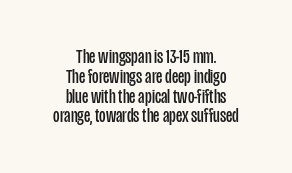
{"italic": "no", "bold": "no", "underline": "no", "align": "center", "line_spacing": "tight", "line_spacing_ratio": 0.99, "letter_spacing": "normal", "letter_spacing_em": 0.0, "glyph_px": 20}
